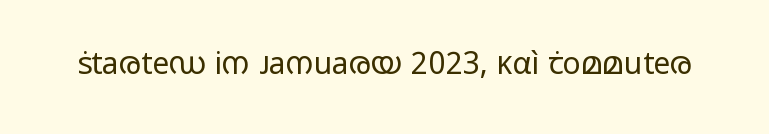
Spacing between characters is what you'd get straight out of the box. Unbolded letterforms with no extra heft. Does the type have serifs? No, each stem ends abruptly. A bare baseline throughout the passage.
